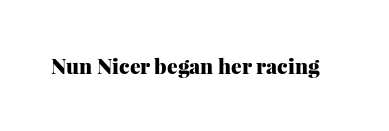
The image shows 21 px bold type, upright; set normal letter spacing, not underlined.
